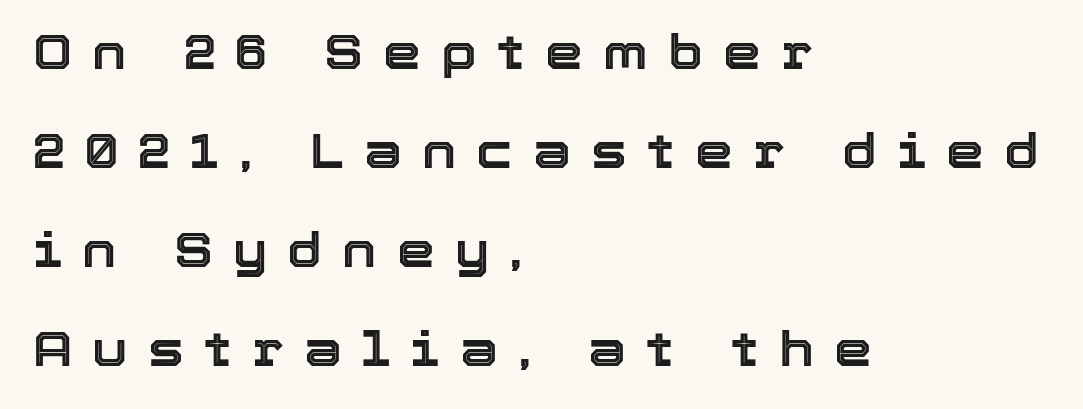
Does the lettering tilt? It doesn't — this is upright. You could fit nearly another row in the gap between these rows. Descender tails drop into unmarked territory. The passage is arranged the way most books set body copy — flush left.
